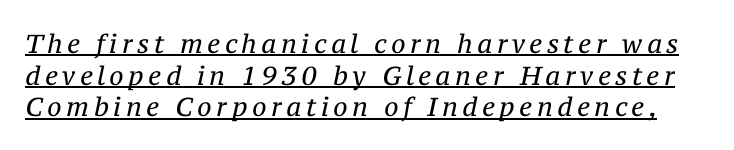
{"italic": "yes", "lean": "right", "slant_degrees": 12, "bold": "no", "underline": "yes", "line_spacing_ratio": 1.22, "glyph_px": 26}
